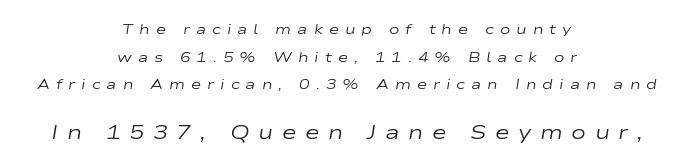
You get the small type first, then a jump to larger type. This is oblique type, the kind used for emphasis or titles. Students, note that the glyphs here are deliberately spaced far apart. Descenders hang freely into open space. A student would call this center alignment; a typographer would say set centered.
